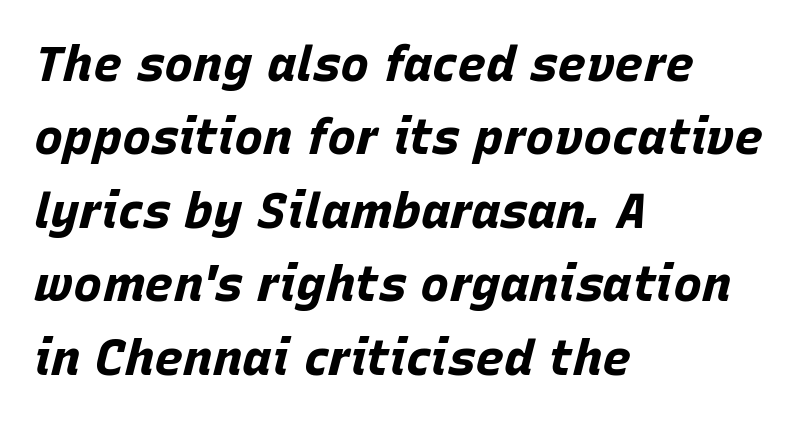
Each glyph is drawn with heavy, bold strokes. Is this a fixed-width face? No — the glyphs have proportional, varying widths. The space between consecutive lines is moderate. The gap between lines stays unmarked. These lines are set flush left with a ragged right edge.
